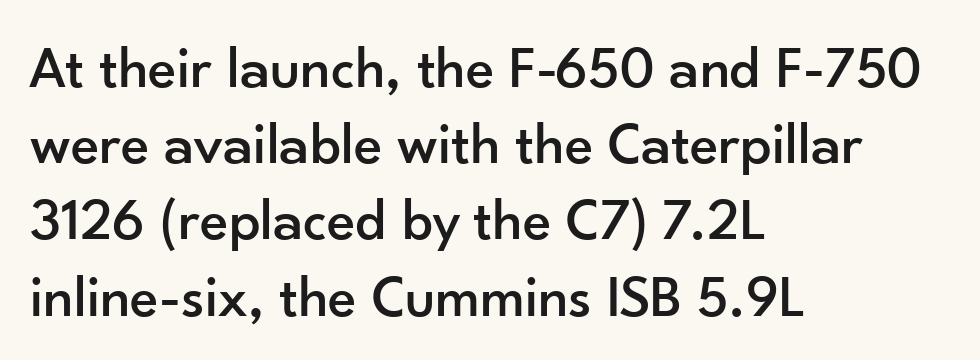
Q: Is the text italic (slanted)? A: No, it is upright.
Q: Is the typeface a serif or a sans-serif typeface? A: Sans-serif.
Q: Is the text underlined? A: No.
Q: How is the paragraph aligned? A: Left-aligned.
Q: Is the spacing between letters normal or unusually wide? A: Normal.
Q: Is the spacing between lines tight, normal or loose? A: Normal.
Q: Width (condensed, normal, or wide)? A: Normal.
Q: Stroke contrast? A: Low.
Q: x-height? A: Small.
Q: Monospaced? A: No.
